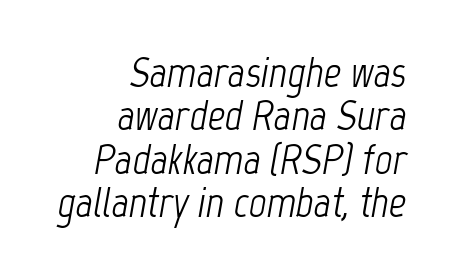
The image shows 43 px light, condensed type, italic (leaning right); set right-aligned, tight line spacing (1.01x), normal letter spacing, not underlined; low stroke contrast and a medium x-height.
